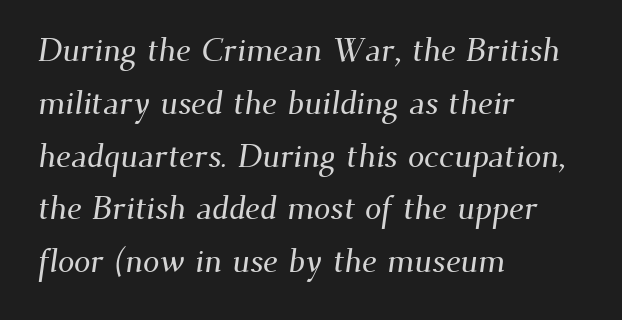
Q: Is the typeface a serif or a sans-serif typeface? A: Serif.
Q: Is the text underlined? A: No.
Q: How is the paragraph aligned? A: Left-aligned.
Q: Is the spacing between letters normal or unusually wide? A: Normal.
Q: Is the spacing between lines tight, normal or loose? A: Normal.
Q: Width (condensed, normal, or wide)? A: Normal.
Q: Stroke contrast? A: Medium.
Q: x-height? A: Small.
Q: Monospaced? A: No.
